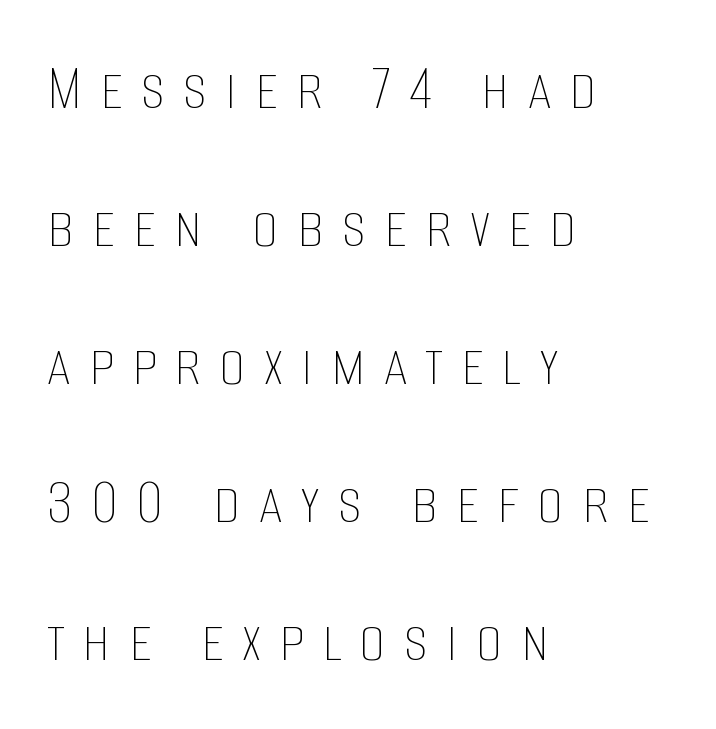
{"italic": "no", "bold": "no", "weight": "thin", "width": "condensed", "stroke_contrast": "low", "x_height": "large", "monospaced": "no", "underline": "no", "align": "left", "line_spacing": "loose", "line_spacing_ratio": 2.06, "letter_spacing": "wide", "letter_spacing_em": 0.27, "glyph_px": 67}
